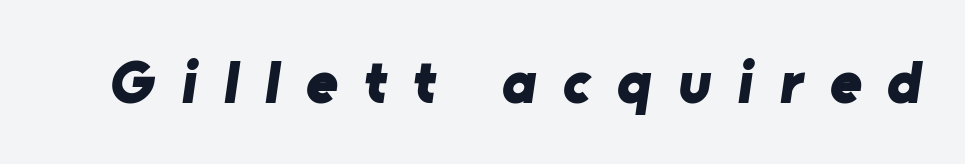
{"serif": "no", "bold": "yes", "weight": "bold", "width": "normal", "stroke_contrast": "low", "x_height": "medium", "monospaced": "no", "underline": "no", "letter_spacing": "wide", "letter_spacing_em": 0.43, "glyph_px": 61}
